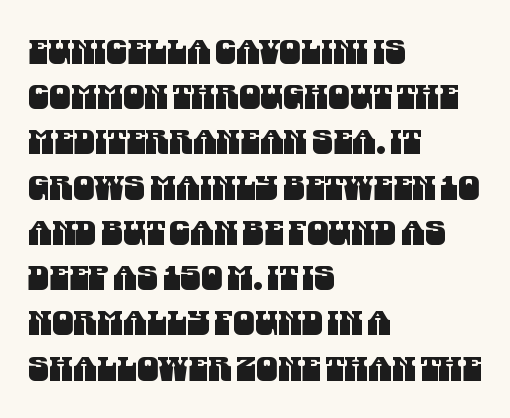
{"serif": "no", "width": "condensed", "stroke_contrast": "medium", "x_height": "large", "monospaced": "no", "underline": "no", "align": "left", "line_spacing": "normal", "line_spacing_ratio": 1.33, "letter_spacing": "normal", "letter_spacing_em": 0.0, "glyph_px": 34}
